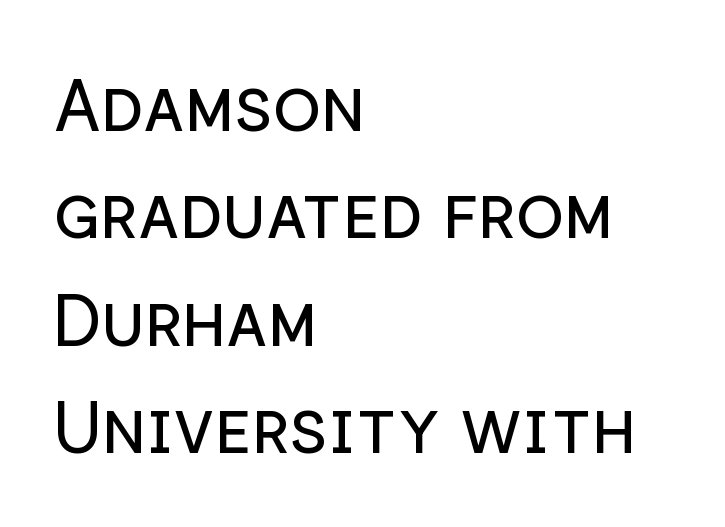
The image shows 72 px regular-weight sans-serif type, upright; set left-aligned, normal line spacing (1.49x), normal letter spacing, not underlined; low stroke contrast and a medium x-height.
